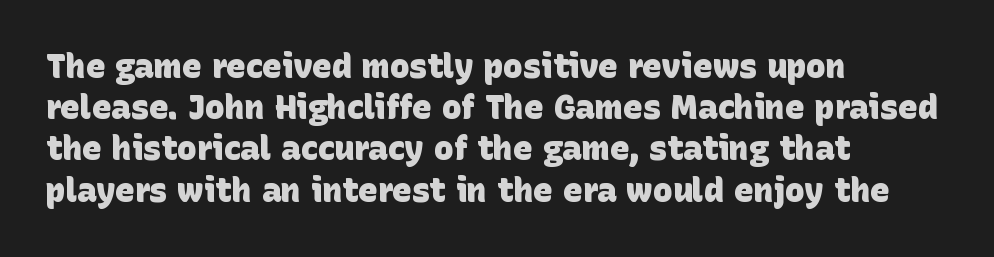
{"serif": "no", "bold": "yes", "weight": "heavy", "width": "normal", "stroke_contrast": "low", "x_height": "large", "monospaced": "no", "underline": "no", "align": "left", "line_spacing": "normal", "line_spacing_ratio": 1.25, "letter_spacing": "normal", "letter_spacing_em": 0.0, "glyph_px": 33}
